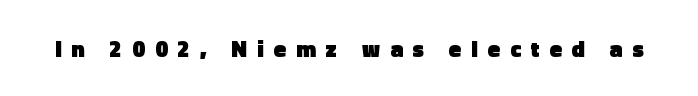
Every stem runs plumb, perpendicular to the baseline. Bare-footed words on every line. The tracking jumps out immediately: characters are airy and widely separated. Plenty of ink on the page — the face is bold.
